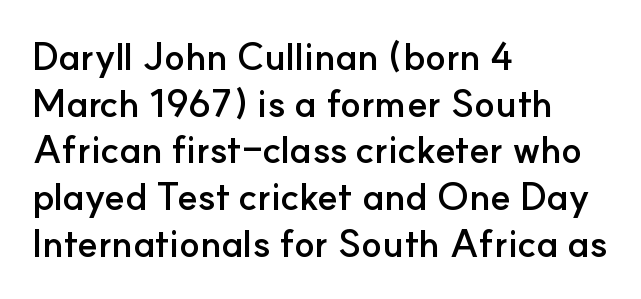
Q: Is the text bold? A: Yes.
Q: Is the text italic (slanted)? A: No, it is upright.
Q: Is the typeface a serif or a sans-serif typeface? A: Sans-serif.
Q: Is the text underlined? A: No.
Q: How is the paragraph aligned? A: Left-aligned.
Q: Is the spacing between letters normal or unusually wide? A: Normal.
Q: Width (condensed, normal, or wide)? A: Normal.
Q: Stroke contrast? A: Low.
Q: x-height? A: Small.
Q: Monospaced? A: No.
